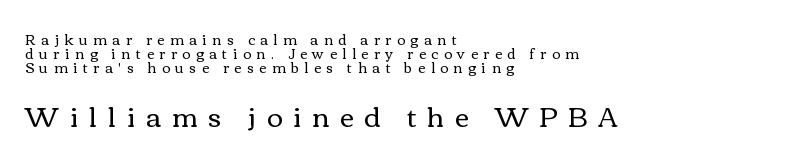
Beneath every word, the page is bare. Top chunk: small. Bottom chunk: large. Does the copy run flush right? No — it runs flush left. The type sits square on the baseline with zero lean. Is the stroke heavy? The answer is a plain regular-or-lighter. The horizontal fit of the characters is loose and conspicuously gappy.
